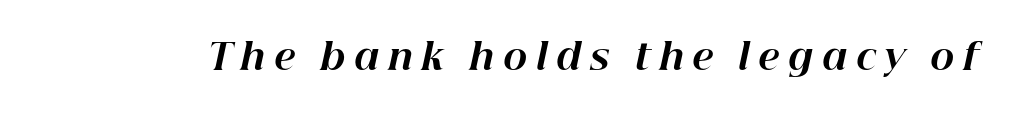
In terms of weight, the rendering is a true, heavy bold. This is oblique type, the kind used for emphasis or titles. Compared with typical body copy, the letter spacing here is much looser. Varying glyph widths throughout — classic text-font behaviour. Nobody drew a line under any word here.
